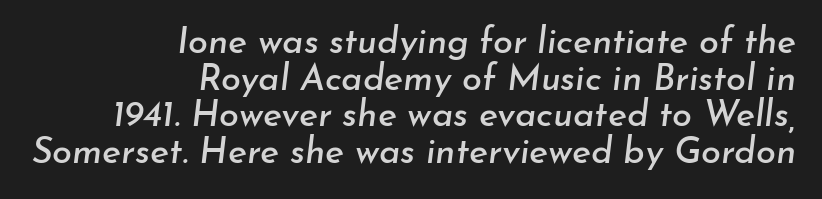
The strip under each line holds only bare page. Spacing verdict: proportional, widths tailored to each character. In terms of posture, this sample is oblique. There is no visible air inserted between adjacent glyphs. Compared with a flush-left layout, this one pins lines to the opposite, right side. Interline gaps are noticeably narrow in this sample.
